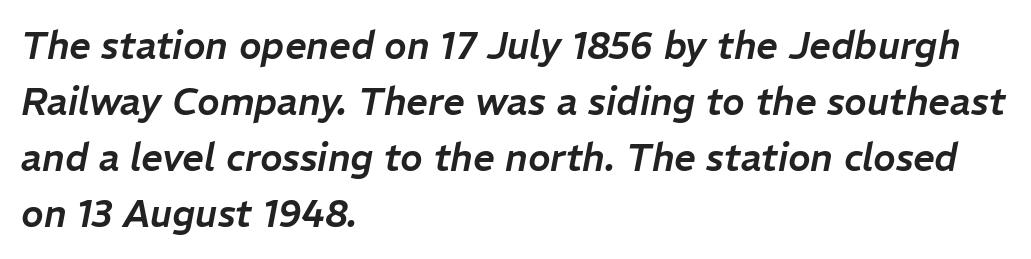
A student would call this left alignment; a typographer would say flush left, rag right. Think of a printed novel: that variable character pitch is what you see here. Rows of type keep a routine distance in the vertical direction. Decoration check: the copy has no underline. Spacing between characters is what you'd get straight out of the box.
